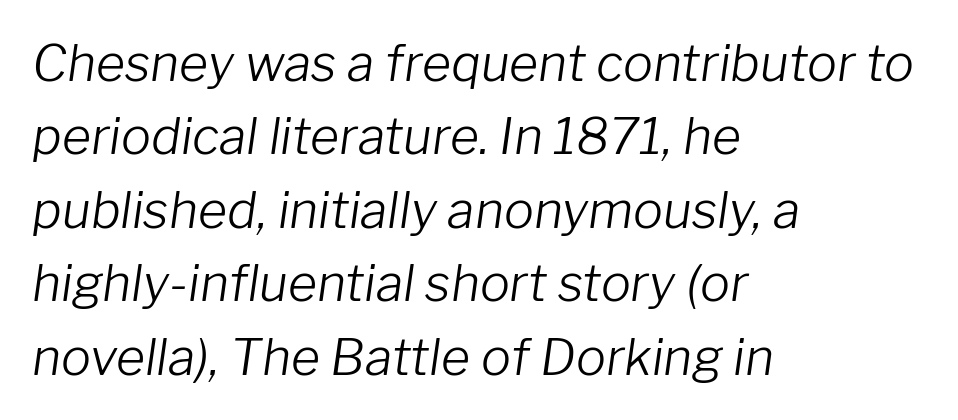
Q: Is the text bold? A: No.
Q: Is the text italic (slanted)? A: Yes, it leans right by about 8 degrees.
Q: Is the text underlined? A: No.
Q: How is the paragraph aligned? A: Left-aligned.
Q: Is the spacing between letters normal or unusually wide? A: Normal.
Q: Is the spacing between lines tight, normal or loose? A: Normal.
Q: Width (condensed, normal, or wide)? A: Normal.
Q: Stroke contrast? A: Low.
Q: x-height? A: Medium.
Q: Monospaced? A: No.
